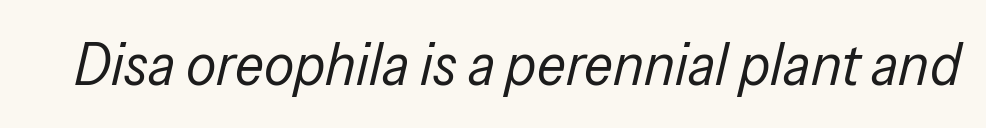
Q: Is the text bold? A: No.
Q: Is the text italic (slanted)? A: Yes, it leans right by about 13 degrees.
Q: Is the text underlined? A: No.
Q: Is the spacing between letters normal or unusually wide? A: Normal.
Q: Width (condensed, normal, or wide)? A: Condensed.
Q: Stroke contrast? A: Low.
Q: x-height? A: Medium.
Q: Monospaced? A: No.
